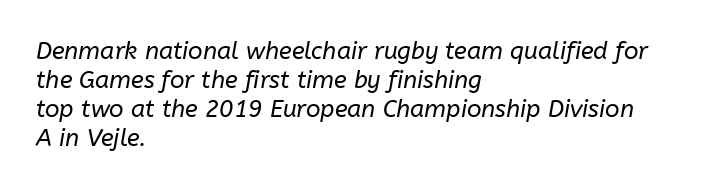
Q: Is the text bold? A: No.
Q: Is the text italic (slanted)? A: Yes, it leans right by about 10 degrees.
Q: Is the text underlined? A: No.
Q: How is the paragraph aligned? A: Left-aligned.
Q: Is the spacing between letters normal or unusually wide? A: Normal.
